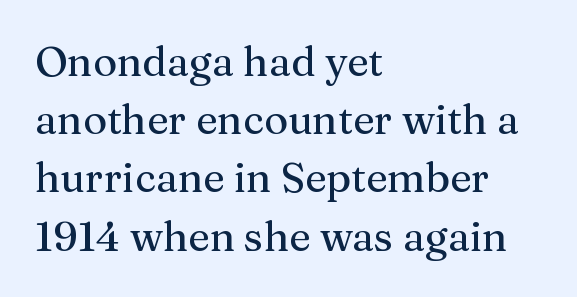
The vertical gap from one line to the next is medium. A clean baseline with only descenders dipping below it. Character widths vary here, with narrow letters taking less room than wide ones. Every character sits straight up, as roman type does. Compared with a centered layout, this one pins lines to the left instead. No extra tracking has been applied to these lines.
